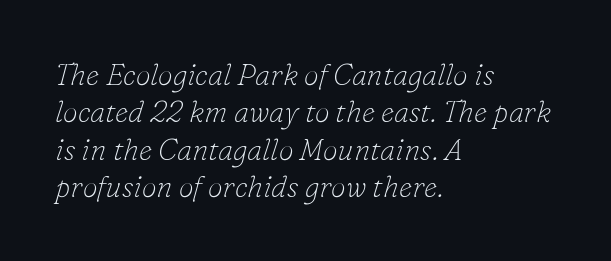
These lines were composed using italics. Spacing between characters is what you'd get straight out of the box. Leftover space on each line is placed entirely after the last word. Proportional: the letters do not fall into vertical columns.
